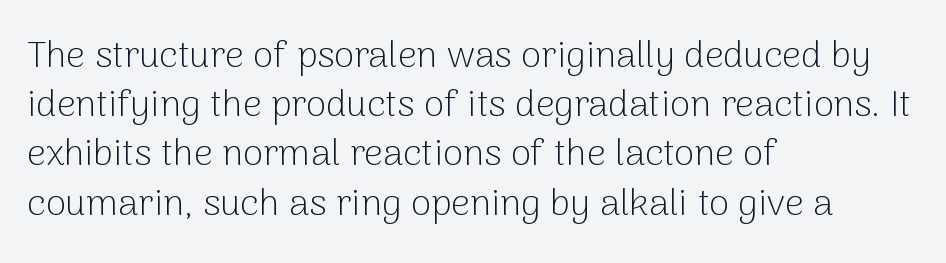
The image shows 37 px light sans-serif type, upright; set left-aligned, normal line spacing (1.33x), normal letter spacing, not underlined; low stroke contrast and a medium x-height.
